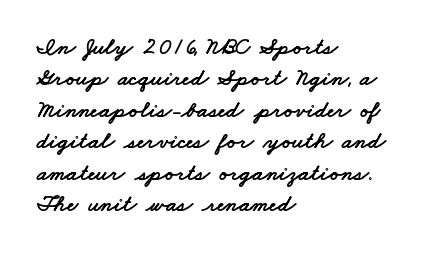
The image shows 24 px text type; set left-aligned, normal line spacing (1.31x), normal letter spacing, not underlined.
